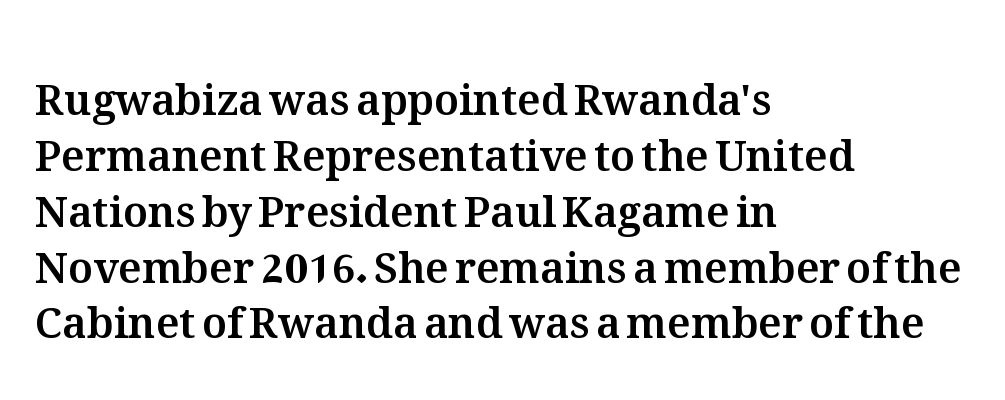
Q: Is the text italic (slanted)? A: No, it is upright.
Q: Is the text underlined? A: No.
Q: How is the paragraph aligned? A: Left-aligned.
Q: Is the spacing between letters normal or unusually wide? A: Normal.
Q: Is the spacing between lines tight, normal or loose? A: Normal.
Q: Width (condensed, normal, or wide)? A: Normal.
Q: Stroke contrast? A: Medium.
Q: x-height? A: Medium.
Q: Monospaced? A: No.
